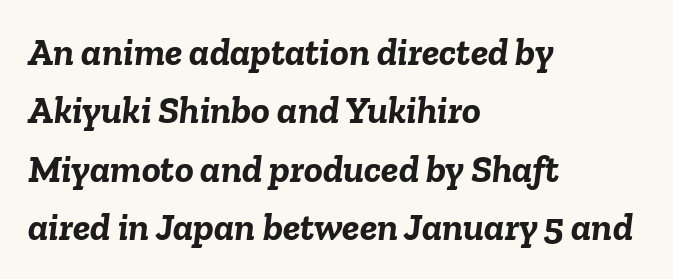
{"italic": "yes", "lean": "right", "slant_degrees": 6, "bold": "yes", "weight": "semibold", "width": "normal", "stroke_contrast": "low", "x_height": "medium", "monospaced": "no", "underline": "no", "align": "left", "line_spacing": "normal", "line_spacing_ratio": 1.5, "letter_spacing": "normal", "letter_spacing_em": 0.0, "glyph_px": 39}
